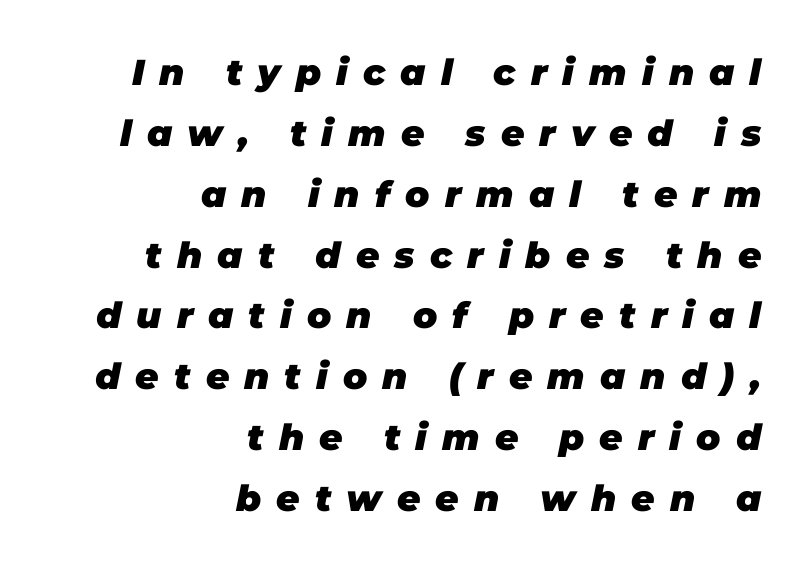
A typesetter would call this proportional, since set widths differ per character. The sample has been set heavy, in full bold. The passage shown has open, widely tracked lettering throughout. Lines of text with bare space underneath. One-word summary of the alignment: right.
